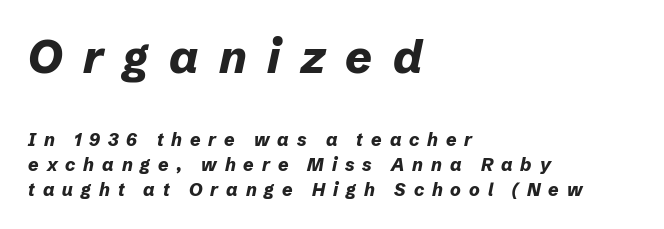
Q: Is the text bold? A: Yes.
Q: Is the text italic (slanted)? A: Yes, it leans right by about 12 degrees.
Q: Is the text underlined? A: No.
Q: How is the paragraph aligned? A: Left-aligned.
Q: Is the spacing between letters normal or unusually wide? A: Unusually wide.
Q: Is the spacing between lines tight, normal or loose? A: Normal.
Q: Which block of text is set in a larger size, the first (top) or the second (bottom)? A: The first (top) one.
Q: Width (condensed, normal, or wide)? A: Normal.
Q: Stroke contrast? A: Low.
Q: x-height? A: Medium.
Q: Monospaced? A: No.
